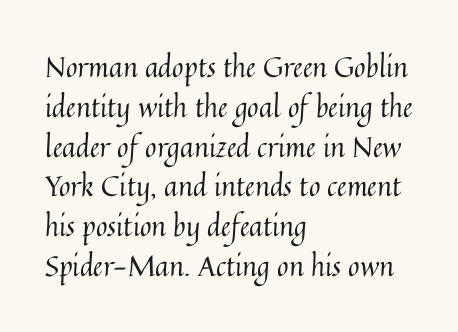
Q: Is the text bold? A: No.
Q: Is the text underlined? A: No.
Q: How is the paragraph aligned? A: Left-aligned.
Q: Is the spacing between letters normal or unusually wide? A: Normal.
Q: Is the spacing between lines tight, normal or loose? A: Normal.
Q: Width (condensed, normal, or wide)? A: Normal.
Q: Stroke contrast? A: Medium.
Q: x-height? A: Medium.
Q: Monospaced? A: No.
